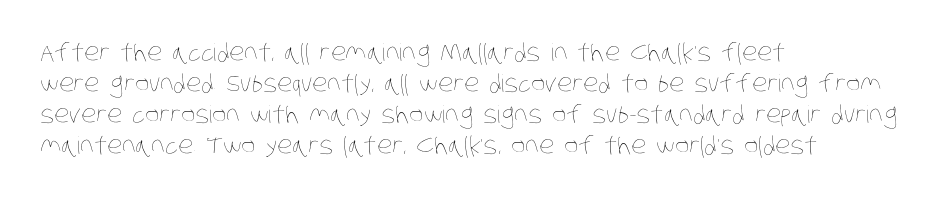
{"bold": "no", "underline": "no", "align": "left", "line_spacing": "normal", "line_spacing_ratio": 1.29, "letter_spacing": "normal", "letter_spacing_em": 0.0, "glyph_px": 24}
